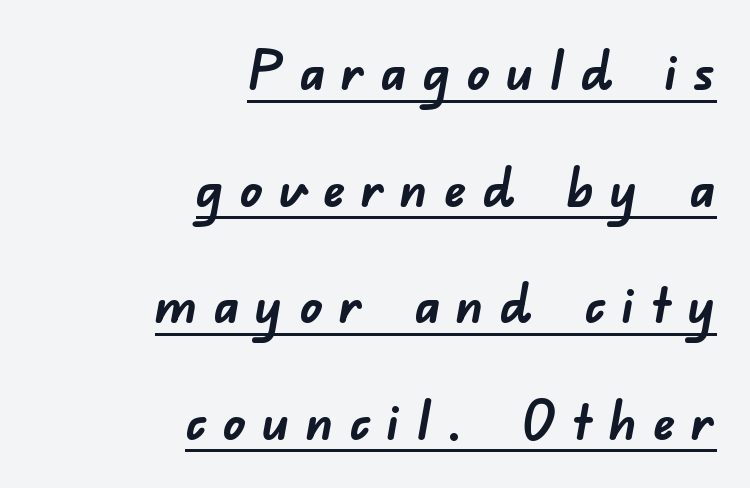
{"serif": "no", "bold": "yes", "weight": "semibold", "width": "normal", "stroke_contrast": "low", "x_height": "small", "monospaced": "no", "underline": "yes", "align": "right", "line_spacing": "loose", "line_spacing_ratio": 2.12, "letter_spacing": "wide", "letter_spacing_em": 0.29, "glyph_px": 55}
